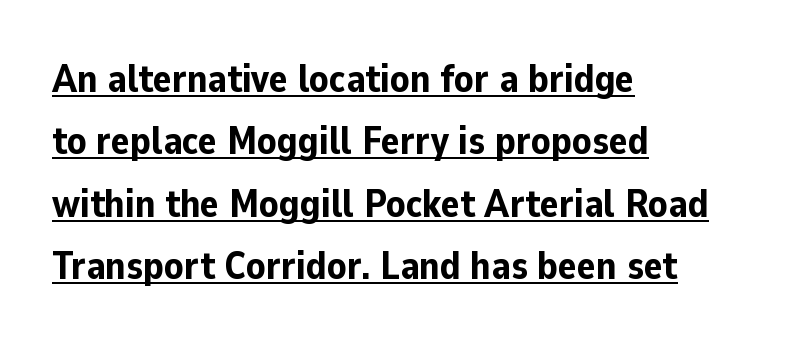
The image shows 39 px bold sans-serif type, upright; set left-aligned, normal line spacing (1.6x), normal letter spacing, underlined; low stroke contrast and a medium x-height.
